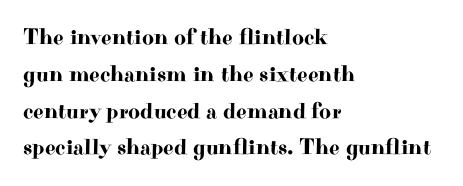
{"italic": "no", "underline": "no", "align": "left", "line_spacing": "normal", "line_spacing_ratio": 1.6, "letter_spacing": "normal", "letter_spacing_em": 0.0, "glyph_px": 23}
